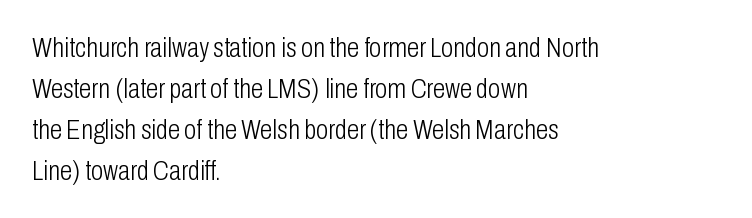
Q: Is the text bold? A: No.
Q: Is the text italic (slanted)? A: No, it is upright.
Q: Is the typeface a serif or a sans-serif typeface? A: Sans-serif.
Q: Is the text underlined? A: No.
Q: How is the paragraph aligned? A: Left-aligned.
Q: Is the spacing between letters normal or unusually wide? A: Normal.
Q: Is the spacing between lines tight, normal or loose? A: Normal.
Q: Width (condensed, normal, or wide)? A: Condensed.
Q: Stroke contrast? A: Low.
Q: x-height? A: Medium.
Q: Monospaced? A: No.
